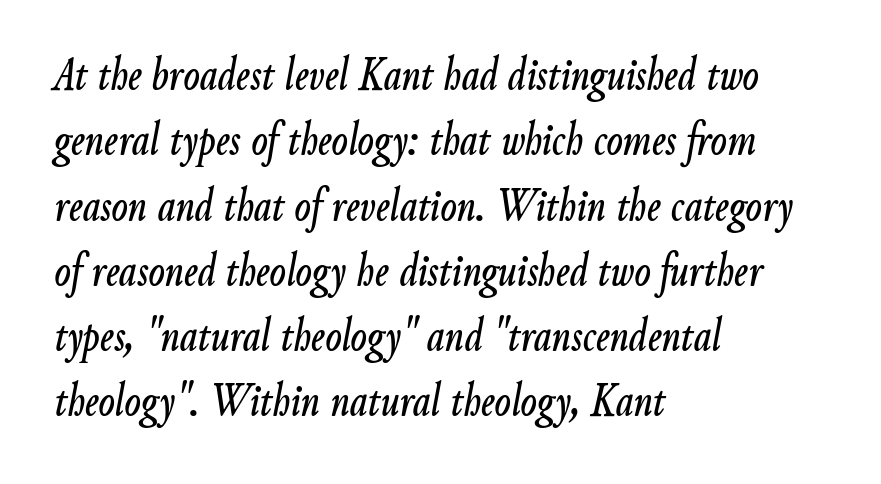
The image shows 48 px condensed type, italic (leaning right); set left-aligned, normal line spacing (1.36x), normal letter spacing, not underlined; low stroke contrast and a small x-height.
